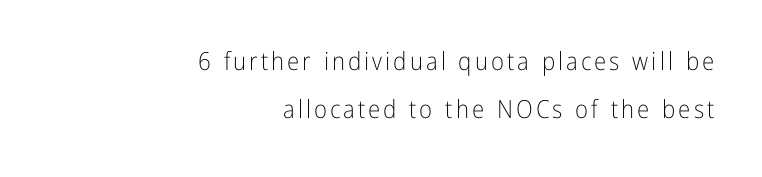
Stroke mass is kept to a normal reading level or below. Ascenders rise straight up at ninety degrees. Leading: increased. Every row of glyphs terminates at an identical x-position on the right. Bare-footed words on every line.
